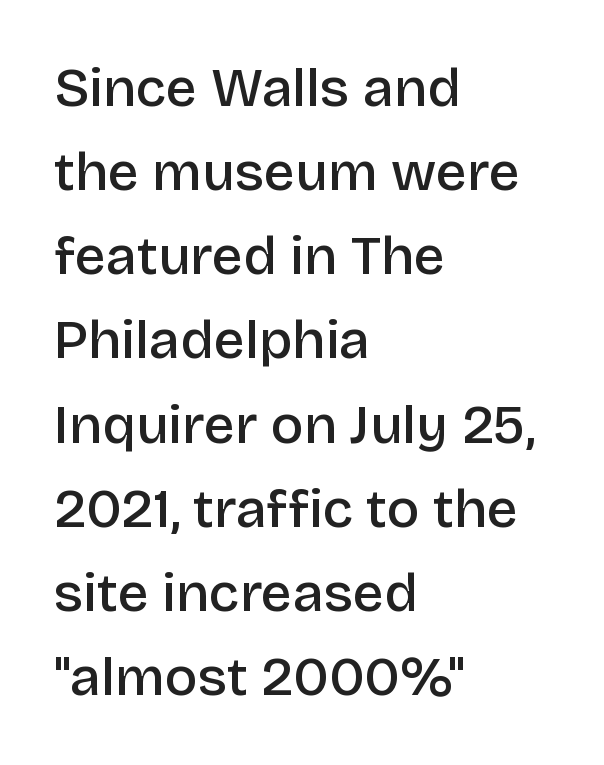
The image shows 55 px semibold sans-serif type, upright; set left-aligned, normal line spacing (1.53x), normal letter spacing, not underlined; low stroke contrast and a large x-height.
